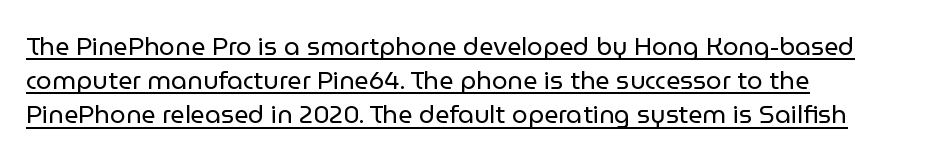
Q: Is the text bold? A: No.
Q: Is the text italic (slanted)? A: No, it is upright.
Q: Is the text underlined? A: Yes.
Q: How is the paragraph aligned? A: Left-aligned.
Q: Is the spacing between letters normal or unusually wide? A: Normal.
Q: Is the spacing between lines tight, normal or loose? A: Normal.
